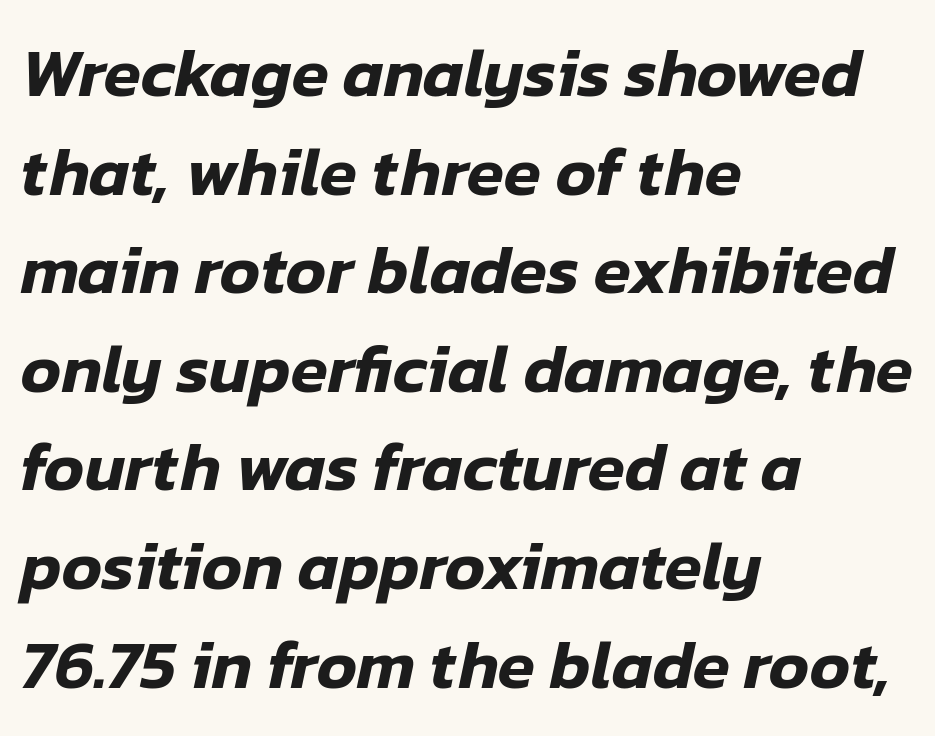
{"italic": "yes", "lean": "right", "slant_degrees": 12, "width": "normal", "stroke_contrast": "low", "x_height": "medium", "monospaced": "no", "underline": "no", "align": "left", "line_spacing": "normal", "line_spacing_ratio": 1.45, "letter_spacing": "normal", "letter_spacing_em": 0.0, "glyph_px": 68}
